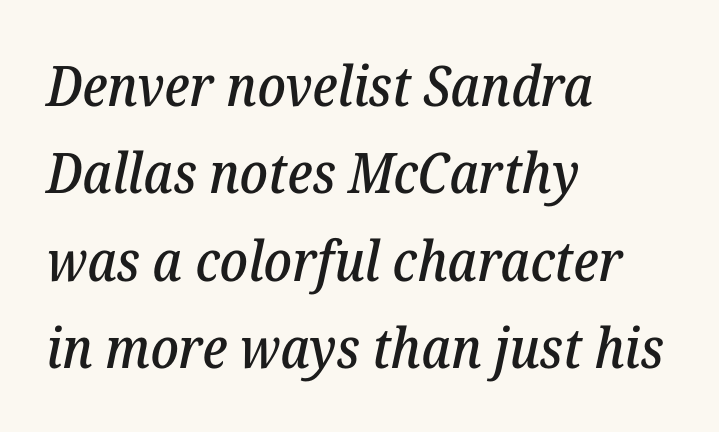
This sample uses a serif face. Think of a printed novel: that variable character pitch is what you see here. Which margin do the lines hug? The left one — the right edge is uneven. Has an underline been added? It has not. Look at the tracking — it's just the regular setting, nothing added. Every character sits at an angle, as italics do.
